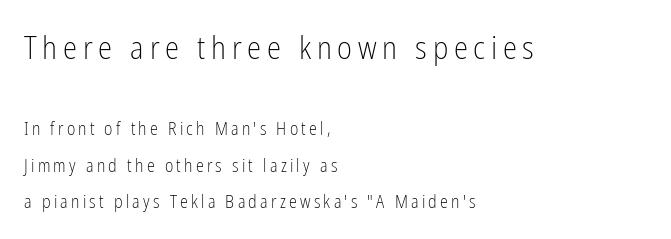
Q: Is the text bold? A: No.
Q: Is the text italic (slanted)? A: No, it is upright.
Q: Is the typeface a serif or a sans-serif typeface? A: Sans-serif.
Q: Is the text underlined? A: No.
Q: How is the paragraph aligned? A: Left-aligned.
Q: Is the spacing between lines tight, normal or loose? A: Loose.
Q: Which block of text is set in a larger size, the first (top) or the second (bottom)? A: The first (top) one.
Q: Width (condensed, normal, or wide)? A: Condensed.
Q: Stroke contrast? A: Low.
Q: x-height? A: Medium.
Q: Monospaced? A: No.
